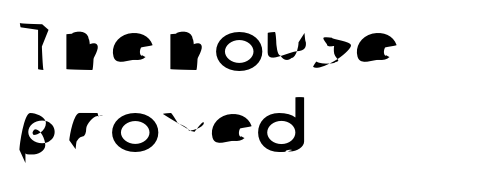
This rendering employs a face without finishing strokes, i.e., a sans-serif. Any mark beneath the type? The region is blank. A student would call this left alignment; a typographer would say flush left, rag right. This sample has the flowing, uneven cadence of proportional lettering. The passage shown has conventional tracking throughout.
